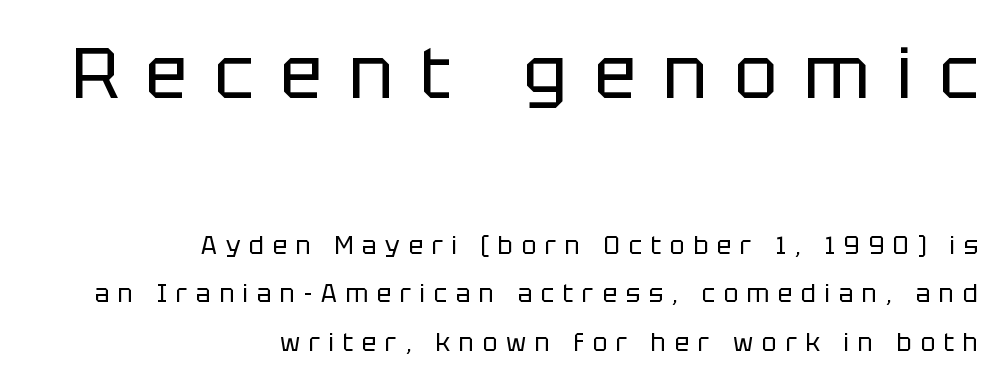
The earlier block is typeset at a bigger size than the later block. A quiet, ordinary-to-light weight characterises the typeface. Stroke terminals: plain, sans-serif. In CSS terms this would be text-align: right. Do the characters align in a grid? No, the font is proportional. Compared with typical paragraphs, the rows here are farther apart.
